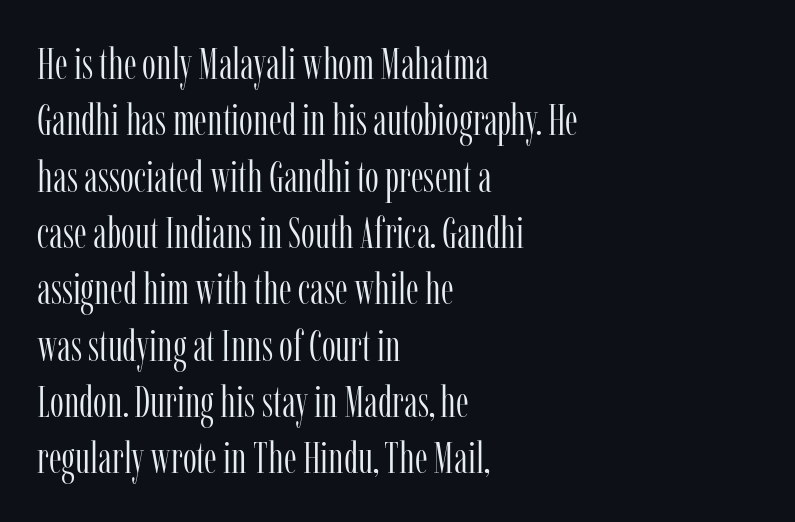
The image shows 44 px light, condensed serif type, upright; set left-aligned, normal line spacing (1.28x), normal letter spacing, not underlined; low stroke contrast and a medium x-height.
